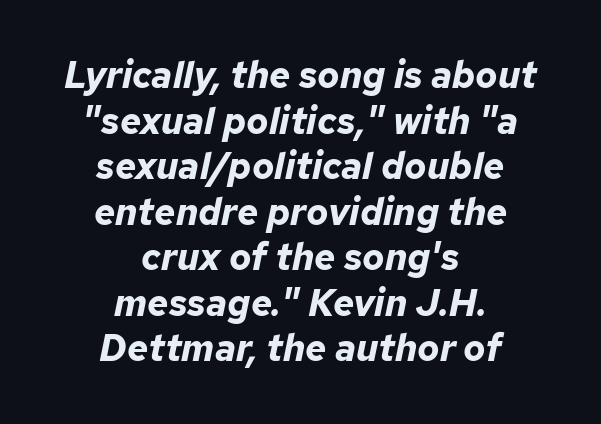
Chunky letters — that's bold for sure. Clear beneath every line of the passage. The passage shown leans; its letterforms are oblique. These lines are rendered in a variable-pitch font. Tracking value appears to be zero — textbook default spacing. This rendering uses center alignment, leaving both contours irregular but symmetric.
